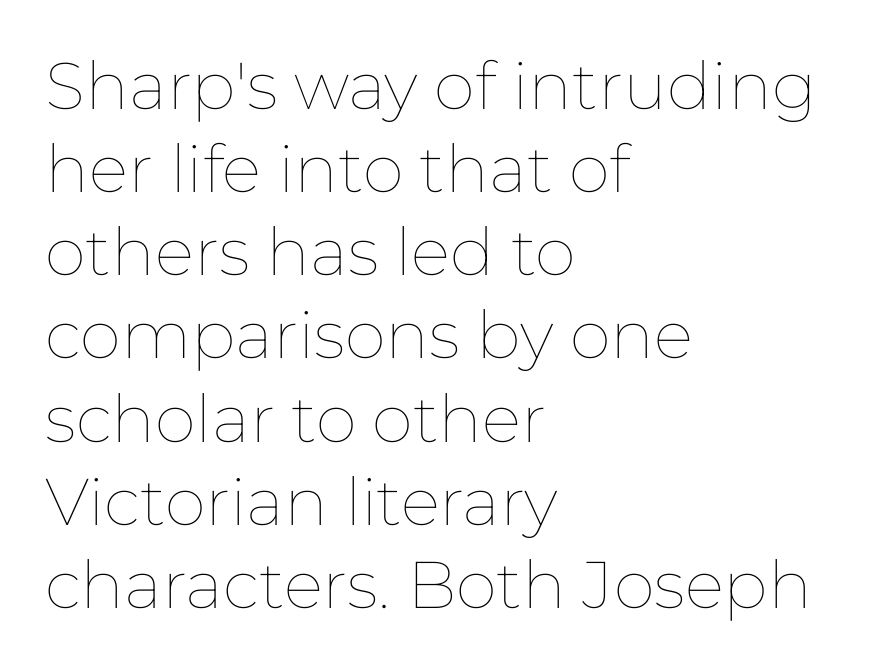
The image shows 66 px thin type, upright; set left-aligned, normal line spacing (1.26x), normal letter spacing, not underlined; low stroke contrast and a medium x-height.
